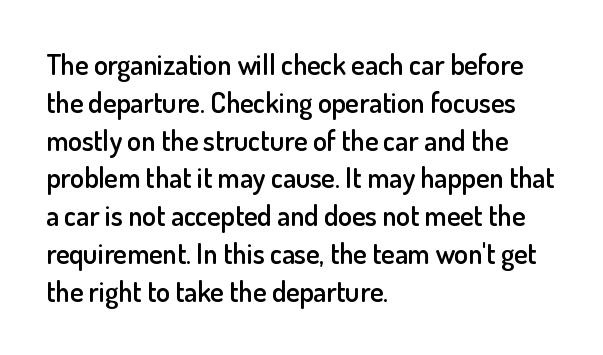
The image shows 28 px semibold sans-serif type, upright; set left-aligned, normal line spacing (1.35x), normal letter spacing, not underlined; low stroke contrast and a small x-height.
